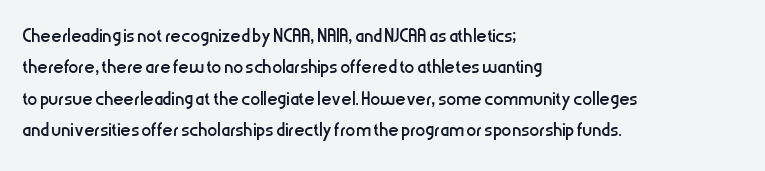
The image shows 25 px text type, upright; set left-aligned, normal line spacing (1.26x), normal letter spacing, not underlined.
